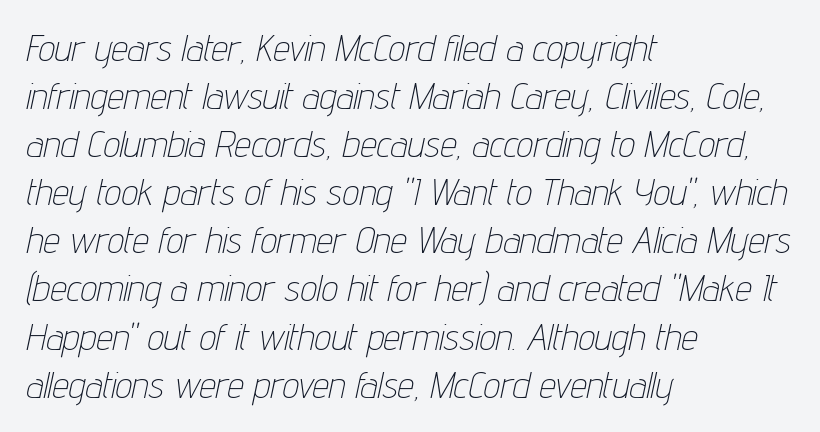
Q: Is the text bold? A: No.
Q: Is the text italic (slanted)? A: Yes, it leans right by about 12 degrees.
Q: Is the text underlined? A: No.
Q: How is the paragraph aligned? A: Left-aligned.
Q: Is the spacing between letters normal or unusually wide? A: Normal.
Q: Is the spacing between lines tight, normal or loose? A: Normal.
Q: Width (condensed, normal, or wide)? A: Condensed.
Q: Stroke contrast? A: Low.
Q: x-height? A: Medium.
Q: Monospaced? A: No.
